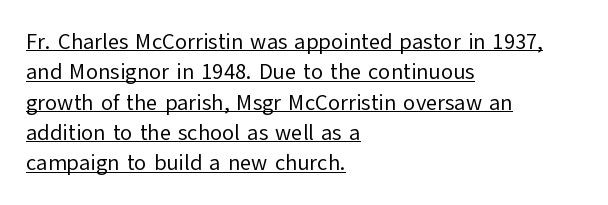
The image shows 22 px text type, upright; set left-aligned, normal line spacing (1.38x), normal letter spacing, underlined.
